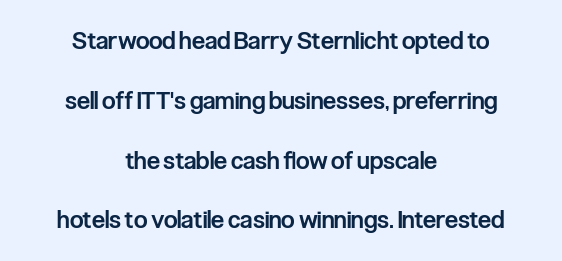
The letters stand upright; this is a roman face. Letter spacing: default. Every row of glyphs is offset so its center matches the block's center. As a designer I'd log this as weight 600, semibold. If you measured baseline to baseline, you'd find a long distance. Letters rest on an invisible, unmarked baseline.
